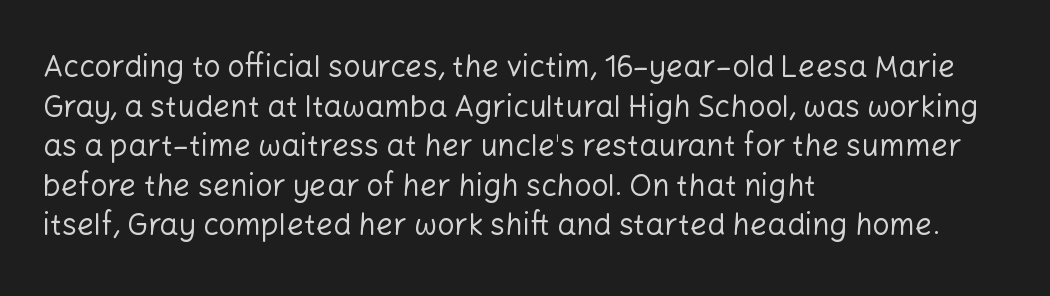
{"serif": "no", "italic": "no", "bold": "no", "weight": "regular", "width": "normal", "stroke_contrast": "low", "x_height": "medium", "monospaced": "no", "underline": "no", "align": "left", "line_spacing": "normal", "line_spacing_ratio": 1.32, "letter_spacing": "normal", "letter_spacing_em": 0.0, "glyph_px": 30}
